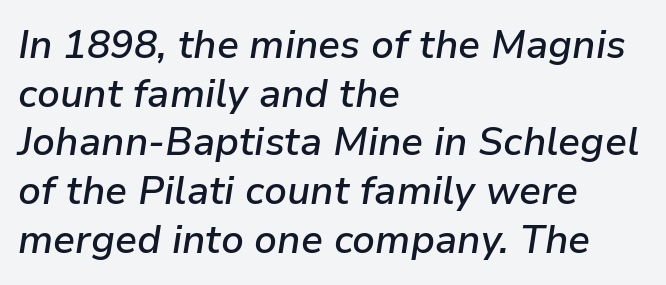
The image shows 39 px semibold type, italic (leaning right); set left-aligned, normal line spacing (1.25x), normal letter spacing, not underlined; low stroke contrast and a medium x-height.
